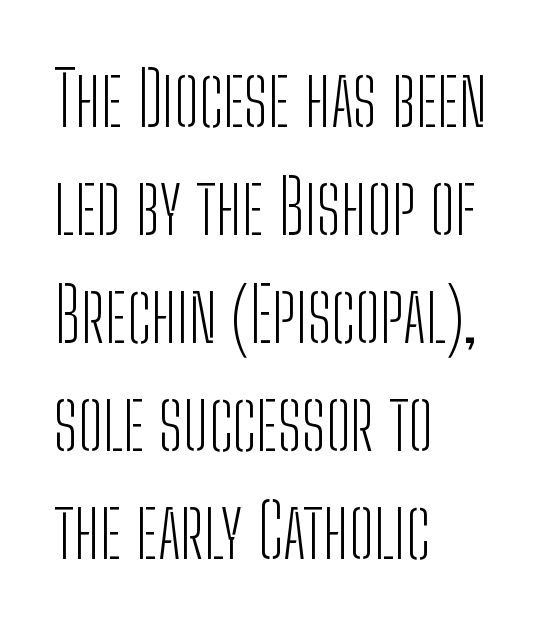
The strip under each line holds only bare page. A typesetter would label this face a sans. Line starts are locked; line ends wander. A light-to-regular cut is what we see here.
